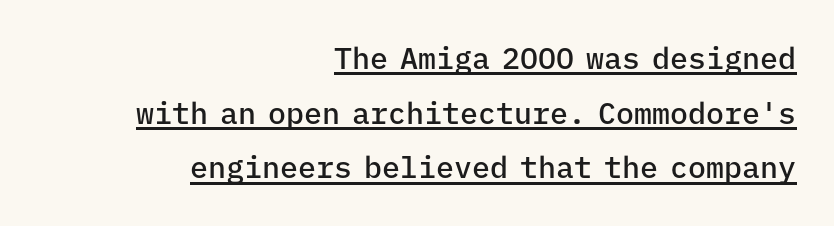
{"serif": "no", "italic": "no", "bold": "semi", "weight": "semibold", "width": "normal", "stroke_contrast": "low", "x_height": "medium", "monospaced": "yes", "underline": "yes", "align": "right", "line_spacing_ratio": 1.82, "letter_spacing": "normal", "letter_spacing_em": 0.0, "glyph_px": 30}
